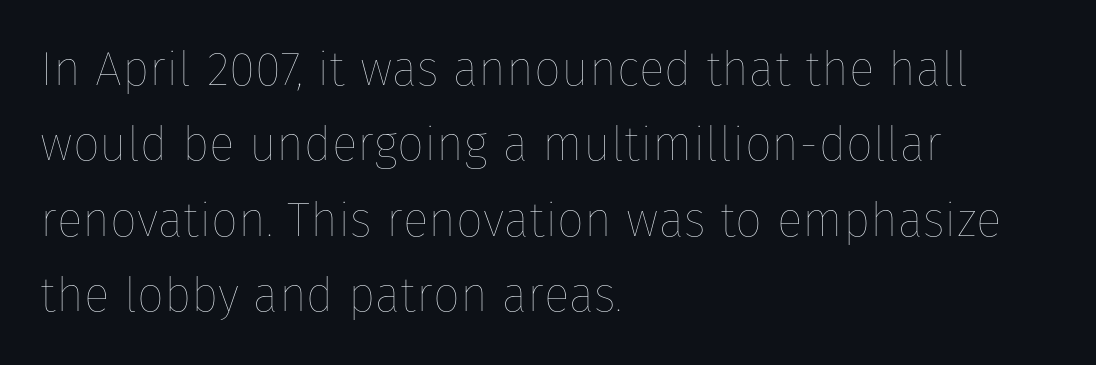
The image shows 48 px thin type, upright; set left-aligned, normal line spacing (1.57x), normal letter spacing, not underlined; low stroke contrast and a medium x-height.
